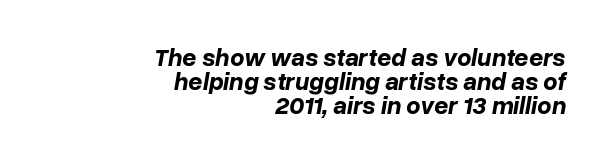
The words here are not underlined. Reading down the block, your eye finds every line finishing at a fixed right position. Rendered with sloped, italic letterforms. The letters are bold, with thick, heavy strokes.
